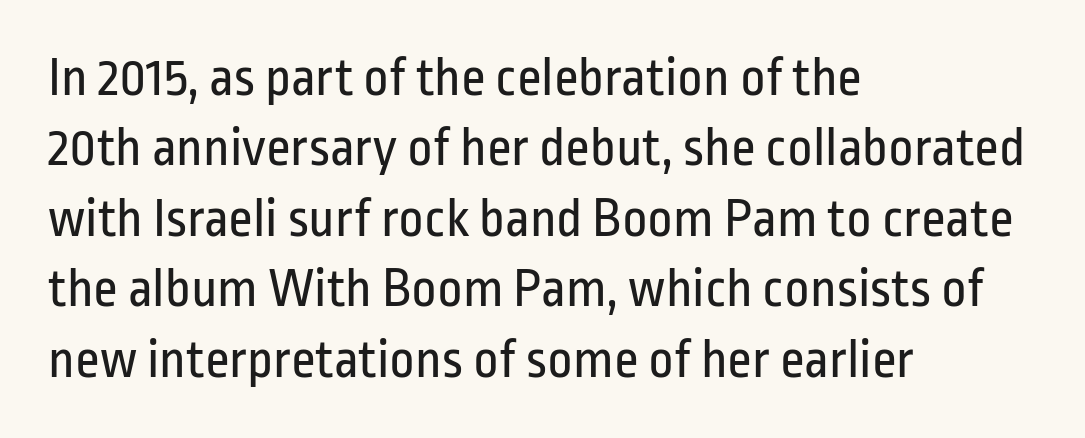
Q: Is the text bold? A: No.
Q: Is the text italic (slanted)? A: No, it is upright.
Q: Is the typeface a serif or a sans-serif typeface? A: Sans-serif.
Q: Is the text underlined? A: No.
Q: How is the paragraph aligned? A: Left-aligned.
Q: Is the spacing between letters normal or unusually wide? A: Normal.
Q: Is the spacing between lines tight, normal or loose? A: Normal.
Q: Width (condensed, normal, or wide)? A: Condensed.
Q: Stroke contrast? A: Low.
Q: x-height? A: Medium.
Q: Monospaced? A: No.
